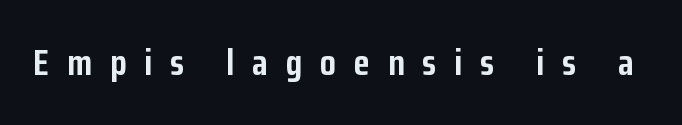
The rendering uses natural spacing where letterforms have individual widths. Ordinary non-slanted type is in use. A typesetter would label this face a sans. The glyphs are unaccompanied by any horizontal stroke below them.
